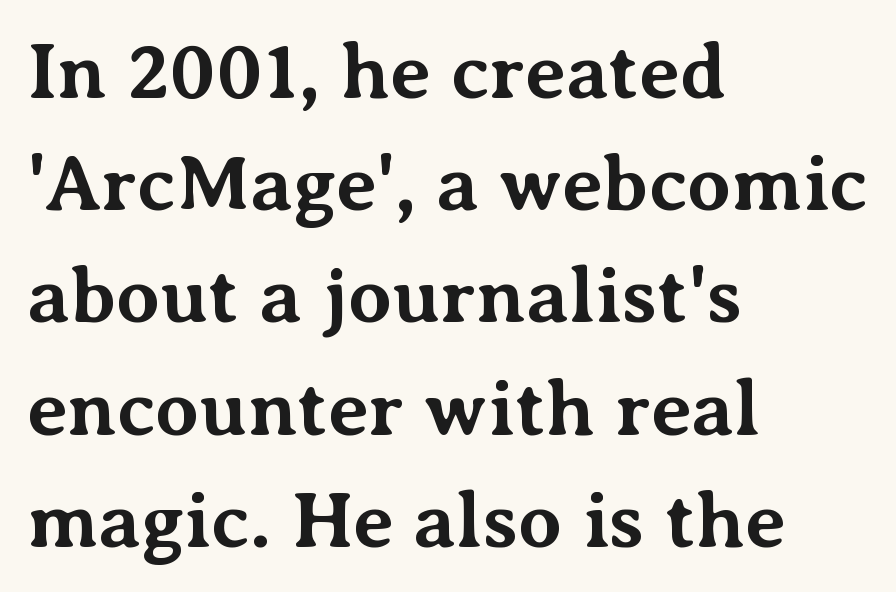
{"serif": "yes", "italic": "no", "bold": "yes", "weight": "bold", "width": "normal", "stroke_contrast": "medium", "x_height": "medium", "monospaced": "no", "underline": "no", "align": "left", "line_spacing": "normal", "line_spacing_ratio": 1.42, "letter_spacing": "normal", "letter_spacing_em": 0.0, "glyph_px": 79}
